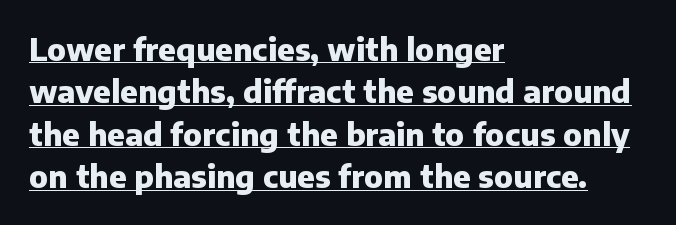
{"serif": "no", "italic": "no", "bold": "yes", "weight": "heavy", "width": "normal", "stroke_contrast": "low", "x_height": "medium", "monospaced": "no", "underline": "yes", "align": "left", "line_spacing": "normal", "line_spacing_ratio": 1.37, "letter_spacing": "normal", "letter_spacing_em": 0.0, "glyph_px": 31}
